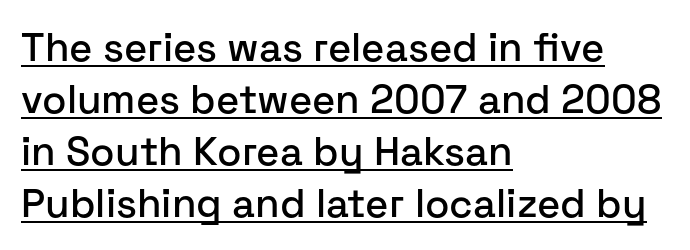
{"serif": "no", "italic": "no", "width": "normal", "stroke_contrast": "low", "x_height": "medium", "monospaced": "no", "underline": "yes", "align": "left", "line_spacing": "normal", "line_spacing_ratio": 1.3, "letter_spacing": "normal", "letter_spacing_em": 0.0, "glyph_px": 40}
